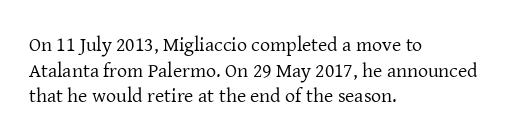
The image shows 20 px text type, upright; set left-aligned, normal line spacing (1.28x), normal letter spacing, not underlined.
